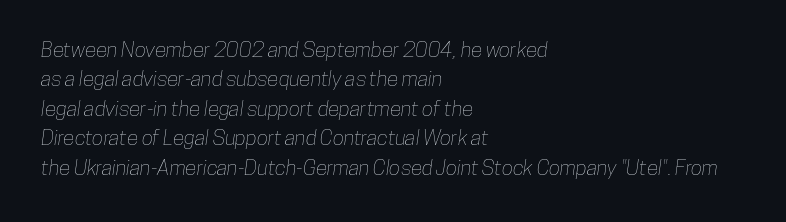
Check under the words: just untouched page. In terms of leading, this rendering sits right in the middle. The text block is weighted toward the left margin, trailing off unevenly rightward. Short note: letters normally spaced.
